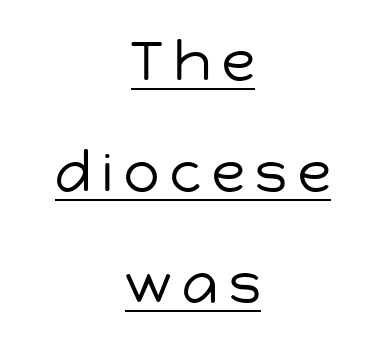
Line spacing here is loose. Line starts and ends both wander, symmetrically. Note: no serifs on the glyphs. Is the letter spacing exaggerated? Yes — the characters are pushed far apart. Heft: none added — not bold.
